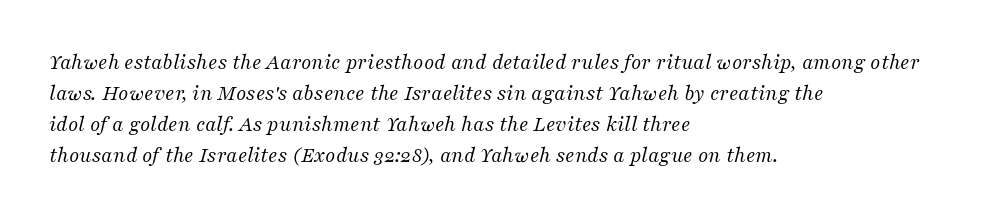
Q: Is the text bold? A: No.
Q: Is the text italic (slanted)? A: Yes, it leans right by about 16 degrees.
Q: Is the text underlined? A: No.
Q: How is the paragraph aligned? A: Left-aligned.
Q: Is the spacing between letters normal or unusually wide? A: Normal.
Q: Is the spacing between lines tight, normal or loose? A: Normal.
